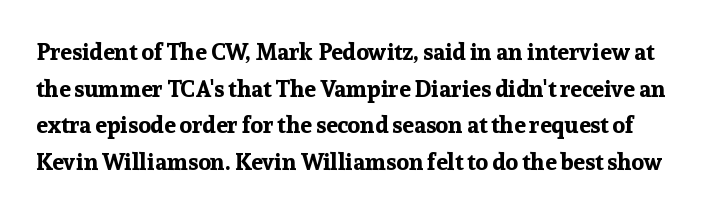
Q: Is the text bold? A: Yes.
Q: Is the text italic (slanted)? A: No, it is upright.
Q: Is the text underlined? A: No.
Q: Is the spacing between letters normal or unusually wide? A: Normal.
Q: Is the spacing between lines tight, normal or loose? A: Normal.
